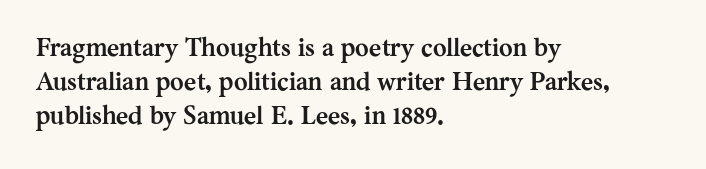
The image shows 26 px bold type, upright; set left-aligned, normal line spacing (1.3x), normal letter spacing, not underlined.
